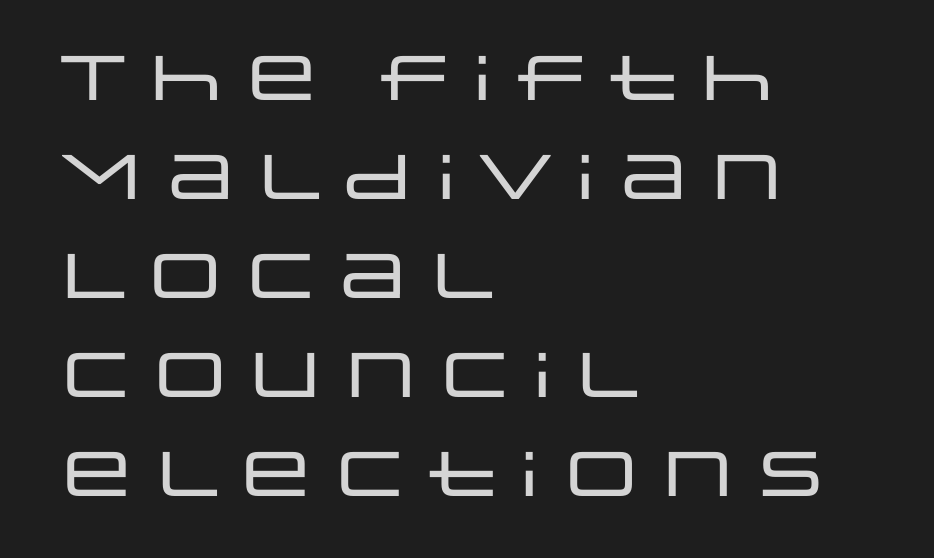
The image shows 63 px wide sans-serif type, upright; set left-aligned, normal line spacing (1.57x), normal letter spacing, not underlined; low stroke contrast and a large x-height.
